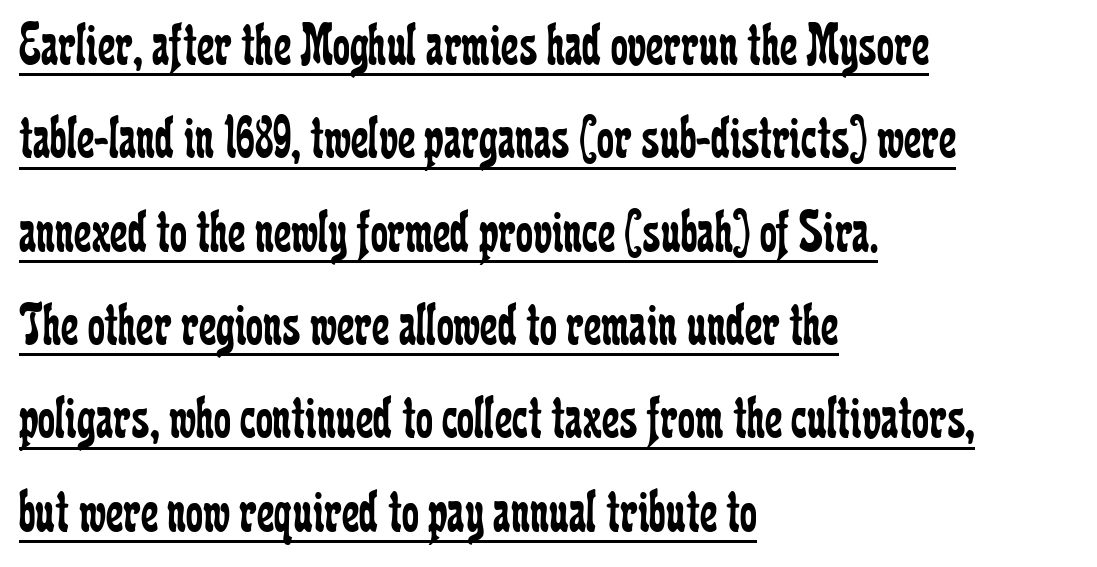
The image shows 61 px regular-weight, condensed serif type, upright; set left-aligned, normal line spacing (1.53x), normal letter spacing, underlined; low stroke contrast and a medium x-height.
